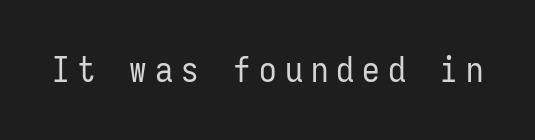
{"serif": "no", "italic": "no", "bold": "no", "weight": "regular", "width": "condensed", "stroke_contrast": "low", "x_height": "medium", "monospaced": "yes", "underline": "no", "letter_spacing": "wide", "letter_spacing_em": 0.24, "glyph_px": 35}
